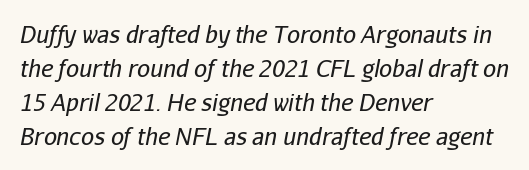
The image shows 23 px text type, italic (leaning right); set left-aligned, normal line spacing (1.48x), normal letter spacing, not underlined.
